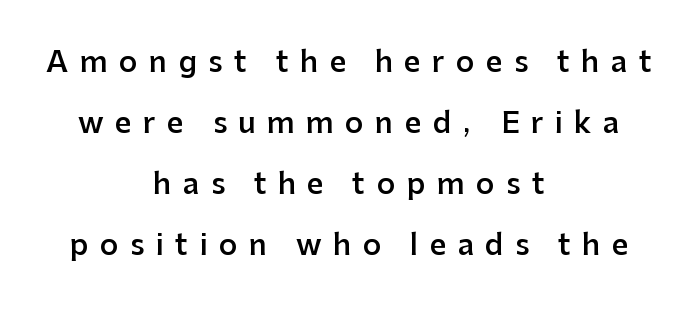
{"serif": "no", "italic": "no", "bold": "semi", "weight": "semibold", "width": "normal", "stroke_contrast": "low", "x_height": "medium", "monospaced": "no", "underline": "no", "align": "center", "line_spacing": "loose", "line_spacing_ratio": 2.1, "letter_spacing": "wide", "letter_spacing_em": 0.39, "glyph_px": 29}
